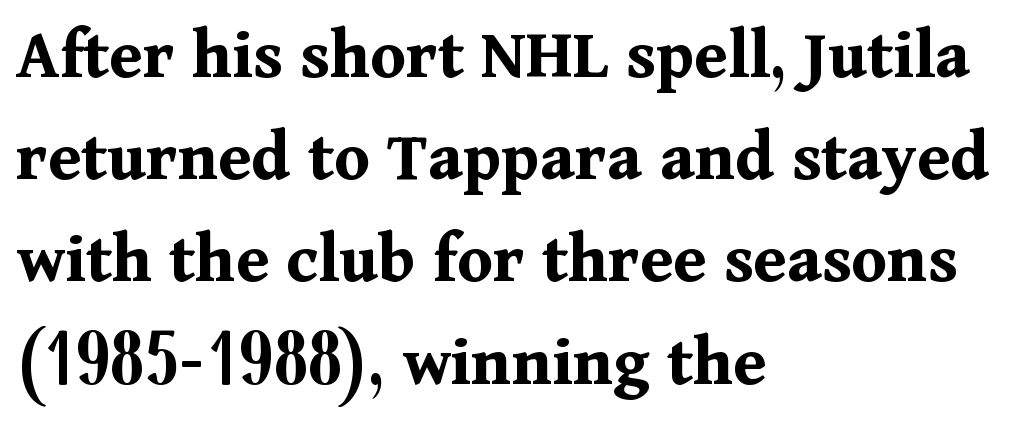
{"serif": "yes", "italic": "no", "bold": "yes", "weight": "bold", "width": "normal", "stroke_contrast": "medium", "x_height": "medium", "monospaced": "no", "underline": "no", "align": "left", "line_spacing": "normal", "line_spacing_ratio": 1.4, "letter_spacing": "normal", "letter_spacing_em": 0.0, "glyph_px": 73}
